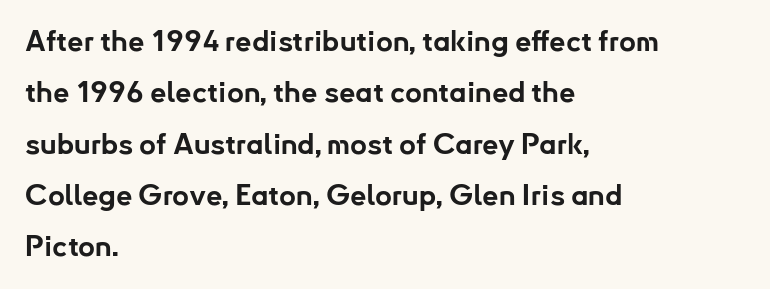
The image shows 29 px bold sans-serif type, upright; set left-aligned, line spacing 1.77x, normal letter spacing, not underlined; low stroke contrast and a small x-height.
